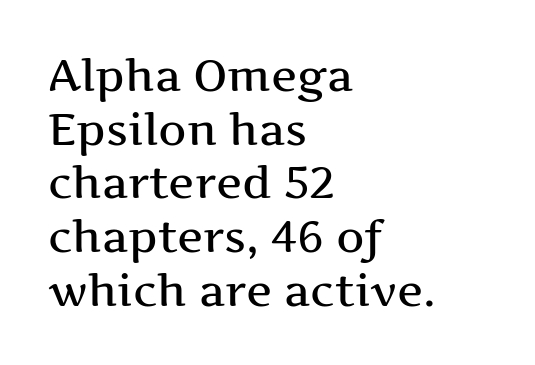
The image shows 44 px wide serif type, upright; set left-aligned, line spacing 1.22x, normal letter spacing, not underlined; medium stroke contrast and a medium x-height.
